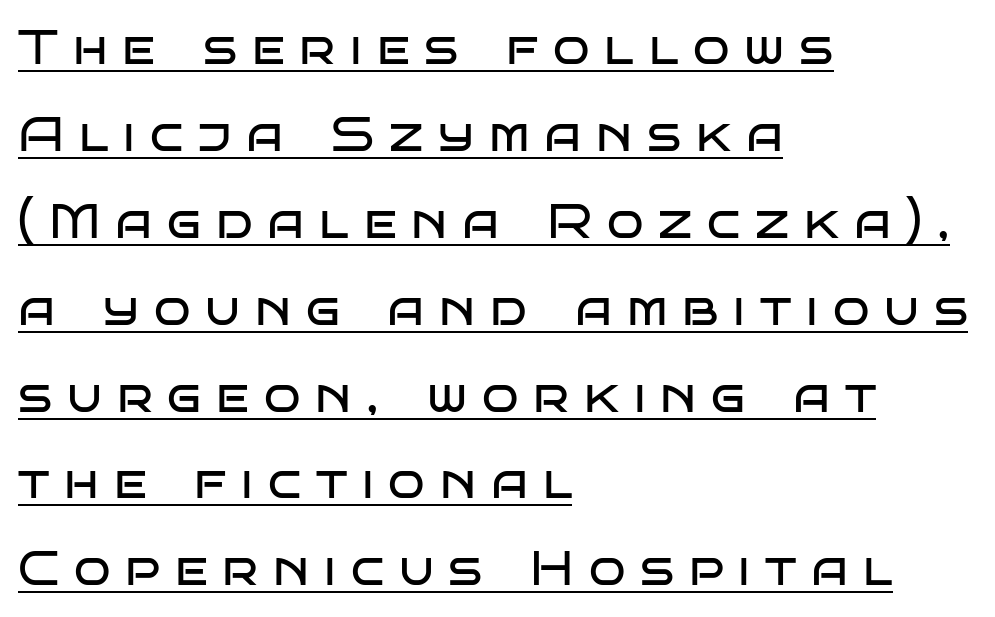
{"serif": "no", "italic": "no", "bold": "no", "weight": "regular", "width": "wide", "stroke_contrast": "low", "x_height": "large", "monospaced": "no", "underline": "yes", "align": "left", "line_spacing_ratio": 1.81, "letter_spacing": "wide", "letter_spacing_em": 0.31, "glyph_px": 48}
